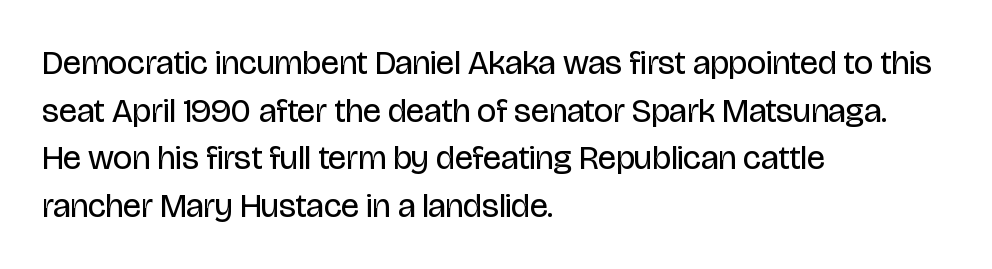
Q: Is the text bold? A: No.
Q: Is the text italic (slanted)? A: No, it is upright.
Q: Is the typeface a serif or a sans-serif typeface? A: Sans-serif.
Q: Is the text underlined? A: No.
Q: How is the paragraph aligned? A: Left-aligned.
Q: Is the spacing between letters normal or unusually wide? A: Normal.
Q: Is the spacing between lines tight, normal or loose? A: Normal.
Q: Width (condensed, normal, or wide)? A: Condensed.
Q: Stroke contrast? A: Low.
Q: x-height? A: Large.
Q: Monospaced? A: No.
